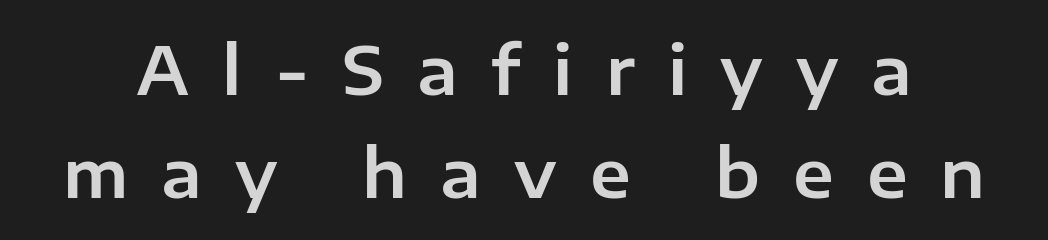
{"serif": "no", "italic": "no", "width": "normal", "stroke_contrast": "low", "x_height": "medium", "monospaced": "no", "underline": "no", "line_spacing": "normal", "line_spacing_ratio": 1.56, "letter_spacing": "wide", "letter_spacing_em": 0.5, "glyph_px": 66}
